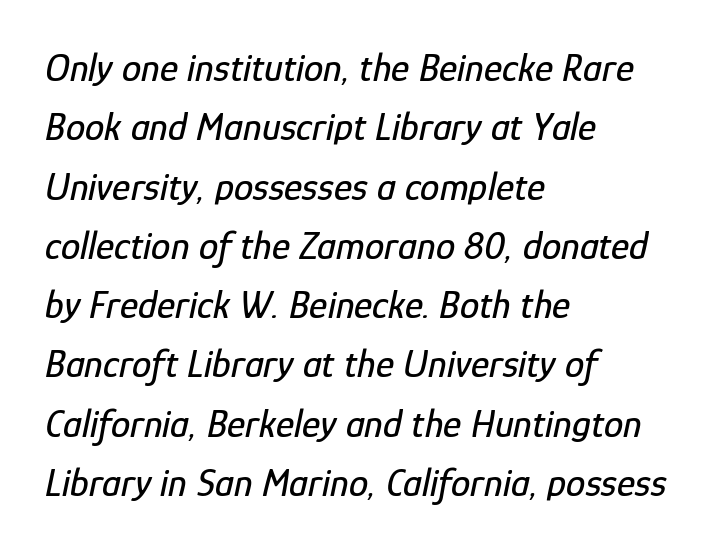
{"italic": "yes", "lean": "right", "slant_degrees": 12, "width": "condensed", "stroke_contrast": "low", "x_height": "medium", "monospaced": "no", "underline": "no", "align": "left", "line_spacing": "normal", "line_spacing_ratio": 1.52, "letter_spacing": "normal", "letter_spacing_em": 0.0, "glyph_px": 39}
